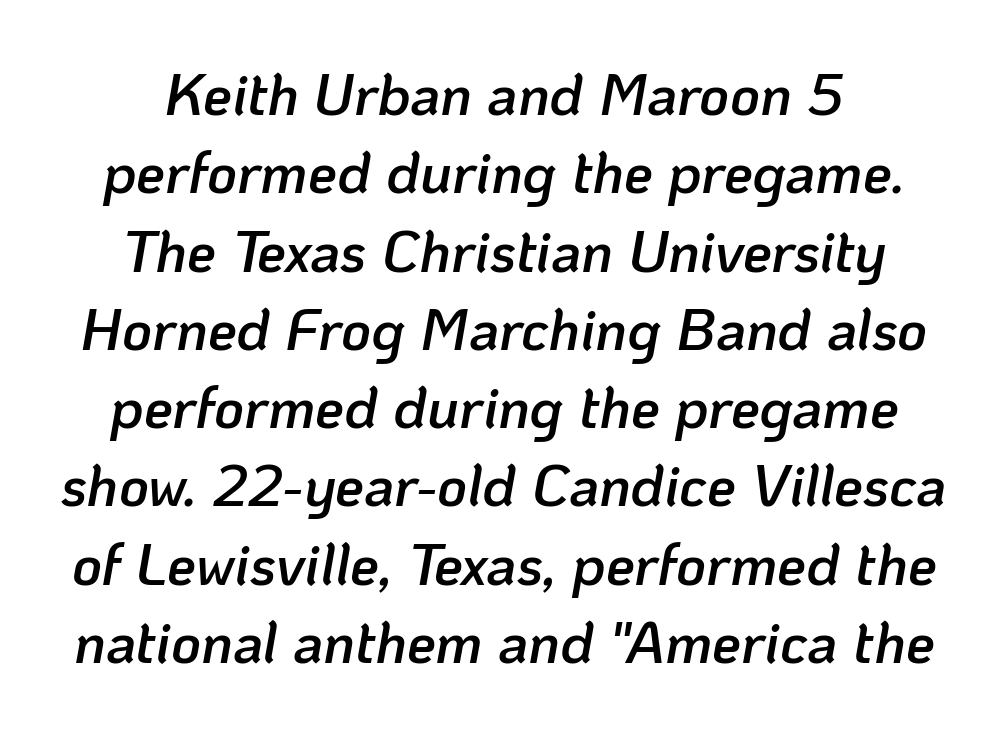
Each line is balanced around a shared central axis. It's the slanting kind of type. Typesetter's note: demi weight, one step under bold. Note the varied advance widths — an 'i' is clearly narrower than an 'm'.
